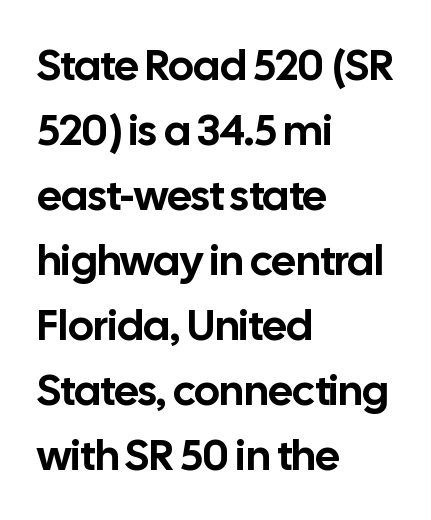
The image shows 43 px sans-serif type, upright; set left-aligned, normal line spacing (1.51x), normal letter spacing, not underlined; low stroke contrast and a medium x-height.
